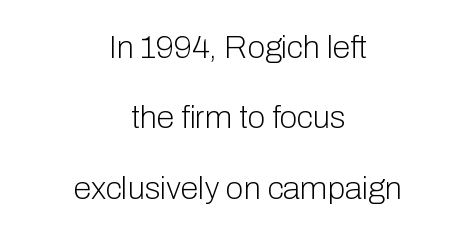
Glyph-to-glyph distance matches everyday printed text. Interline gaps are noticeably wide in this sample. Line starts and ends both wander, symmetrically. Summary of weight: not heavy and not bold.
